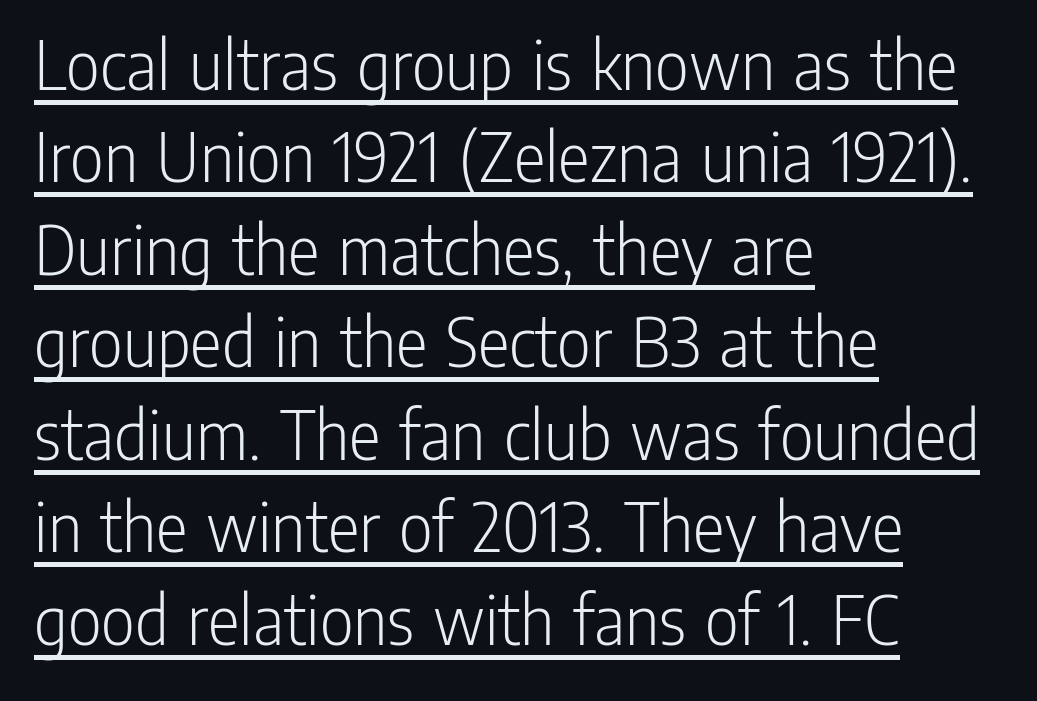
Q: Is the text bold? A: No.
Q: Is the text italic (slanted)? A: No, it is upright.
Q: Is the typeface a serif or a sans-serif typeface? A: Sans-serif.
Q: Is the text underlined? A: Yes.
Q: How is the paragraph aligned? A: Left-aligned.
Q: Is the spacing between letters normal or unusually wide? A: Normal.
Q: Is the spacing between lines tight, normal or loose? A: Normal.
Q: Width (condensed, normal, or wide)? A: Condensed.
Q: Stroke contrast? A: Low.
Q: x-height? A: Medium.
Q: Monospaced? A: No.
